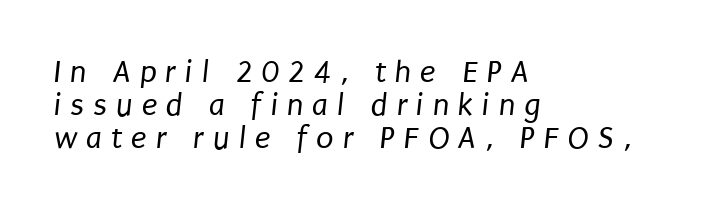
Q: Is the text bold? A: No.
Q: Is the typeface a serif or a sans-serif typeface? A: Sans-serif.
Q: Is the text underlined? A: No.
Q: How is the paragraph aligned? A: Left-aligned.
Q: Is the spacing between letters normal or unusually wide? A: Unusually wide.
Q: Is the spacing between lines tight, normal or loose? A: Tight.
Q: Width (condensed, normal, or wide)? A: Condensed.
Q: Stroke contrast? A: Low.
Q: x-height? A: Large.
Q: Monospaced? A: No.
